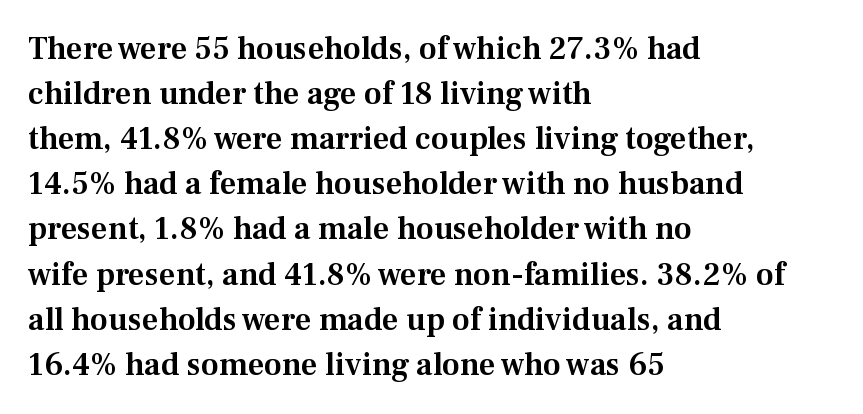
{"serif": "yes", "italic": "no", "width": "normal", "stroke_contrast": "medium", "x_height": "medium", "monospaced": "no", "underline": "no", "align": "left", "line_spacing": "normal", "line_spacing_ratio": 1.41, "letter_spacing": "normal", "letter_spacing_em": 0.0, "glyph_px": 32}
